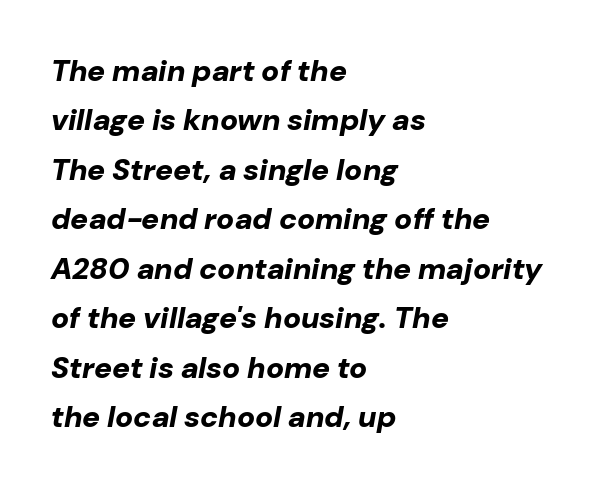
Q: Is the text bold? A: Yes.
Q: Is the text italic (slanted)? A: Yes, it leans right by about 10 degrees.
Q: Is the text underlined? A: No.
Q: How is the paragraph aligned? A: Left-aligned.
Q: Is the spacing between letters normal or unusually wide? A: Normal.
Q: Is the spacing between lines tight, normal or loose? A: Normal.
Q: Width (condensed, normal, or wide)? A: Normal.
Q: Stroke contrast? A: Low.
Q: x-height? A: Medium.
Q: Monospaced? A: No.
